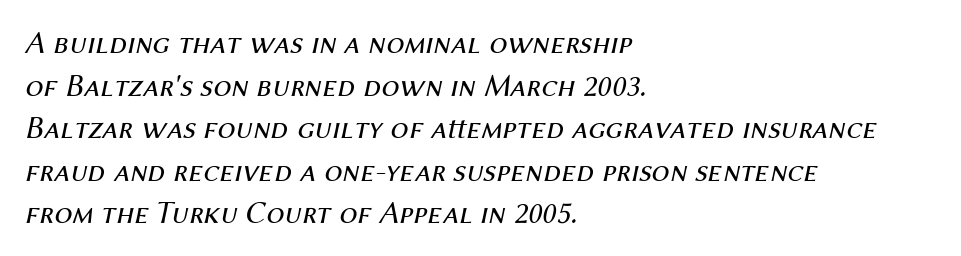
The image shows 32 px regular-weight type, italic (leaning right); set left-aligned, normal line spacing (1.33x), normal letter spacing, not underlined; medium stroke contrast and a medium x-height.
